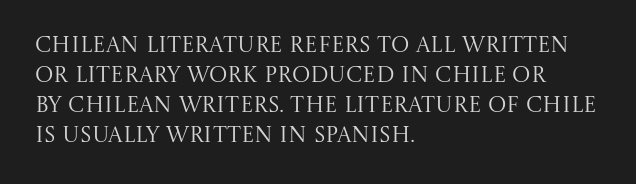
{"italic": "no", "bold": "no", "underline": "no", "align": "left", "line_spacing": "normal", "line_spacing_ratio": 1.37, "letter_spacing": "normal", "letter_spacing_em": 0.0, "glyph_px": 22}
